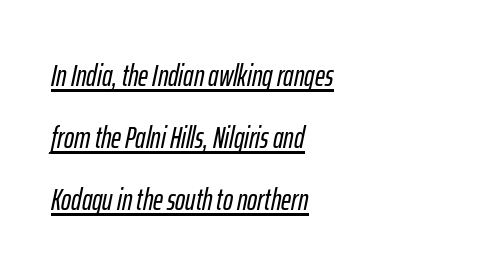
Q: Is the text italic (slanted)? A: Yes, it leans right by about 12 degrees.
Q: Is the text underlined? A: Yes.
Q: How is the paragraph aligned? A: Left-aligned.
Q: Is the spacing between letters normal or unusually wide? A: Normal.
Q: Is the spacing between lines tight, normal or loose? A: Loose.
Q: Width (condensed, normal, or wide)? A: Condensed.
Q: Stroke contrast? A: Low.
Q: x-height? A: Medium.
Q: Monospaced? A: No.
